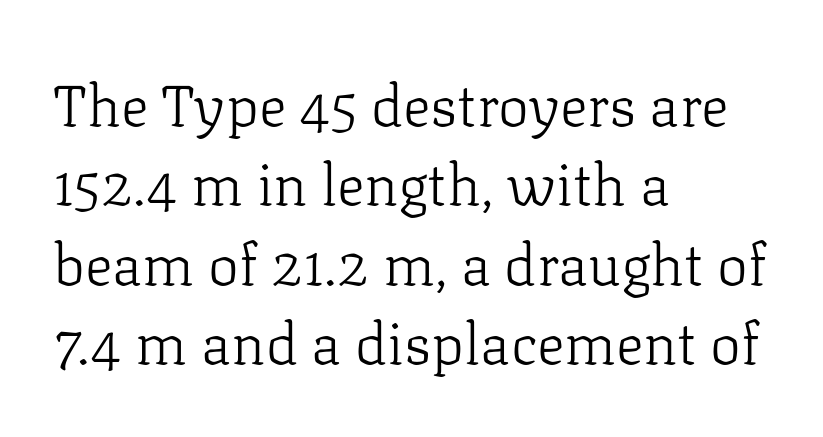
Layout note: lines flush left. Is this a heavy cut? Hardly; it is regular or lighter. Is there any slant? The stems are plumb. Character widths vary here, with narrow letters taking less room than wide ones. Classification — serif.
